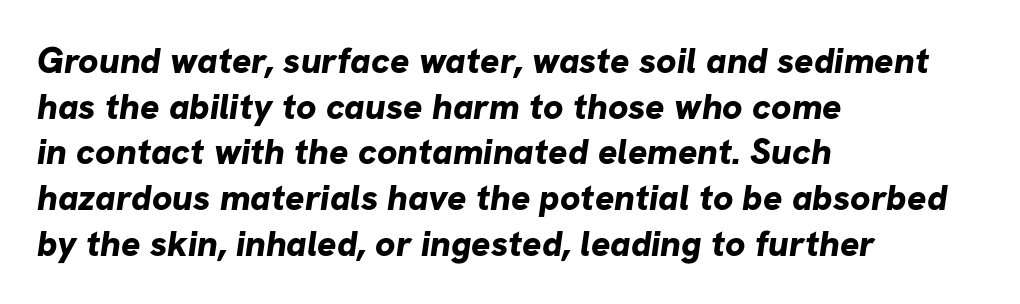
{"serif": "no", "bold": "yes", "weight": "bold", "width": "normal", "stroke_contrast": "low", "x_height": "medium", "monospaced": "no", "underline": "no", "align": "left", "line_spacing": "normal", "line_spacing_ratio": 1.27, "letter_spacing": "normal", "letter_spacing_em": 0.0, "glyph_px": 36}
